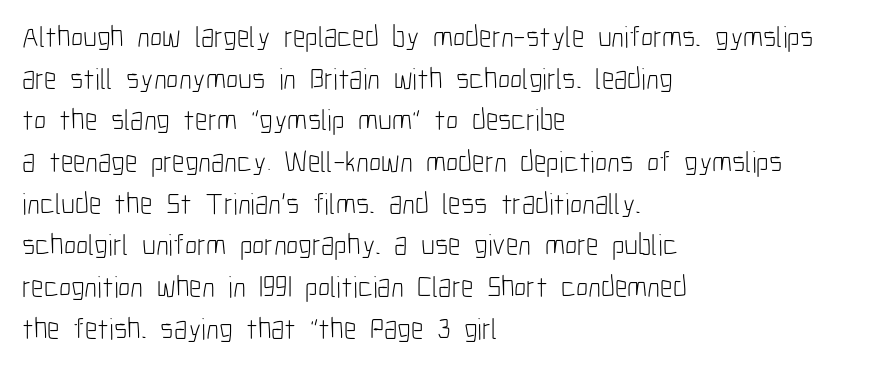
{"serif": "no", "italic": "no", "bold": "no", "weight": "light", "width": "condensed", "stroke_contrast": "low", "x_height": "medium", "monospaced": "no", "underline": "no", "align": "left", "line_spacing": "normal", "line_spacing_ratio": 1.39, "letter_spacing": "normal", "letter_spacing_em": 0.0, "glyph_px": 30}
